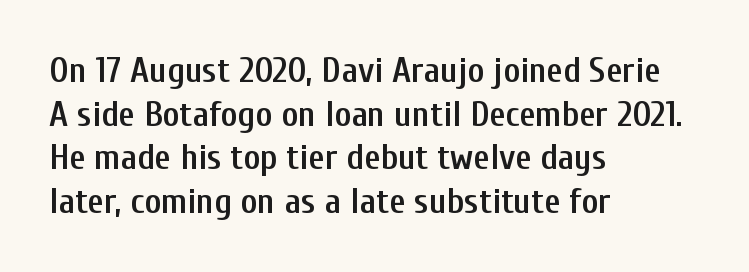
{"serif": "no", "italic": "no", "bold": "semi", "weight": "semibold", "width": "condensed", "stroke_contrast": "low", "x_height": "medium", "monospaced": "no", "underline": "no", "align": "left", "line_spacing_ratio": 1.21, "letter_spacing": "normal", "letter_spacing_em": 0.0, "glyph_px": 36}
